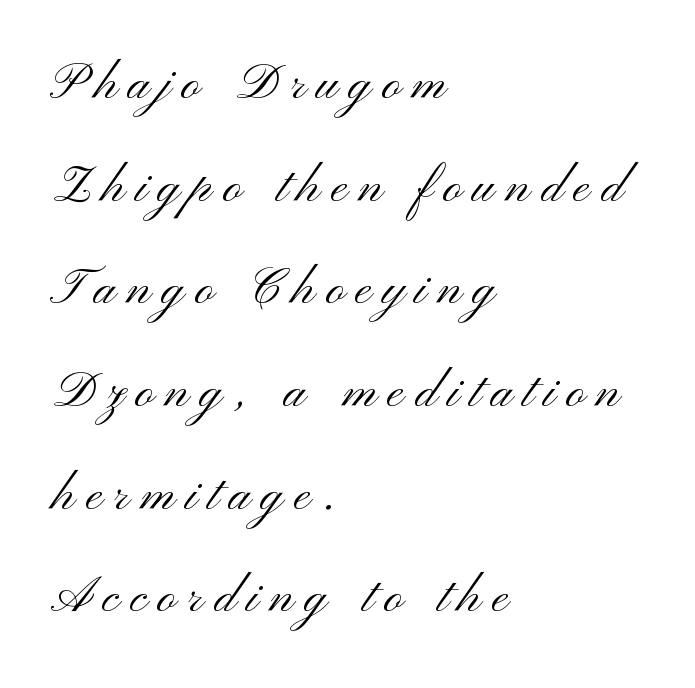
Every row of glyphs begins at an identical x-position on the left. Here the designer chose a conventional face with non-uniform glyph widths. The strip under each line holds only bare page. The letters carry no serifs — their stems end cleanly without finishing strokes.
